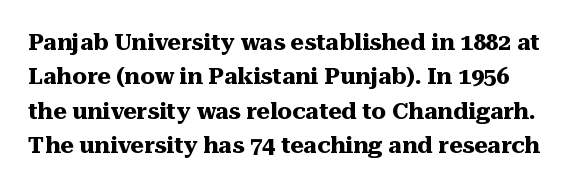
The image shows 23 px bold type, upright; set normal line spacing (1.5x), normal letter spacing, not underlined.
